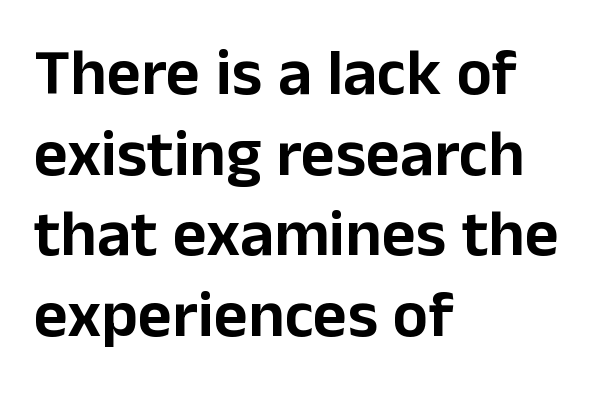
{"serif": "no", "italic": "no", "width": "normal", "stroke_contrast": "low", "x_height": "medium", "monospaced": "no", "underline": "no", "align": "left", "line_spacing_ratio": 1.22, "letter_spacing": "normal", "letter_spacing_em": 0.0, "glyph_px": 66}
